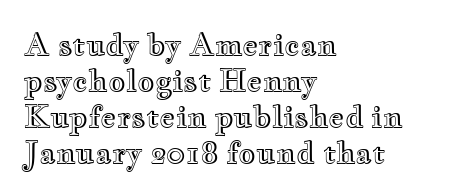
{"italic": "no", "width": "wide", "x_height": "small", "monospaced": "no", "underline": "no", "align": "left", "line_spacing_ratio": 1.2, "letter_spacing": "normal", "letter_spacing_em": 0.0, "glyph_px": 30}
